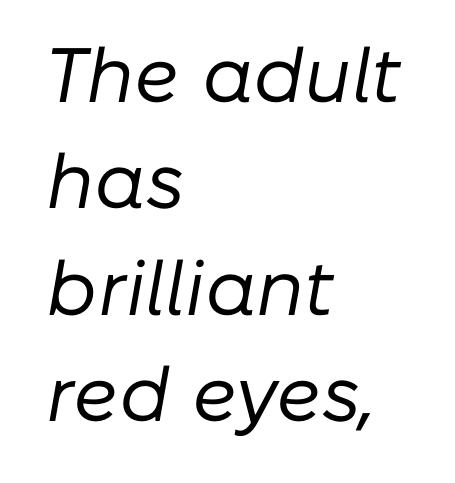
Q: Is the text bold? A: No.
Q: Is the text italic (slanted)? A: Yes, it leans right by about 10 degrees.
Q: Is the text underlined? A: No.
Q: How is the paragraph aligned? A: Left-aligned.
Q: Is the spacing between letters normal or unusually wide? A: Normal.
Q: Is the spacing between lines tight, normal or loose? A: Normal.
Q: Width (condensed, normal, or wide)? A: Normal.
Q: Stroke contrast? A: Low.
Q: x-height? A: Medium.
Q: Monospaced? A: No.
